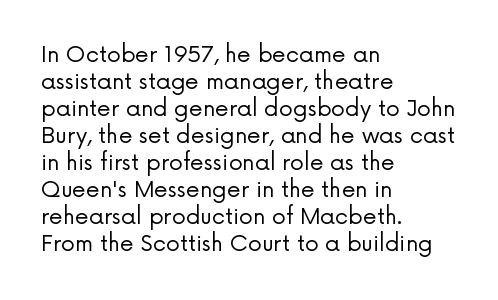
Q: Is the text bold? A: No.
Q: Is the text italic (slanted)? A: No, it is upright.
Q: Is the text underlined? A: No.
Q: How is the paragraph aligned? A: Left-aligned.
Q: Is the spacing between letters normal or unusually wide? A: Normal.
